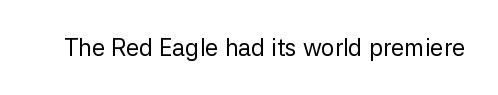
Q: Is the text bold? A: No.
Q: Is the text italic (slanted)? A: No, it is upright.
Q: Is the text underlined? A: No.
Q: Is the spacing between letters normal or unusually wide? A: Normal.
